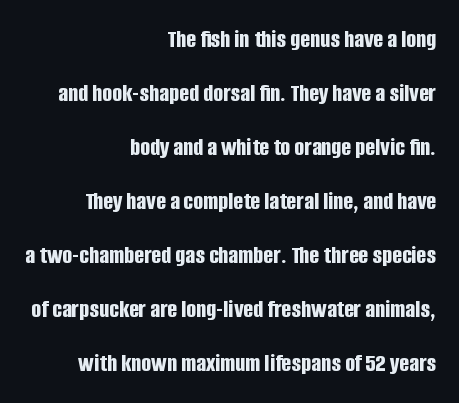
The image shows 26 px bold type, upright; set right-aligned, loose line spacing (2.08x), normal letter spacing, not underlined.
